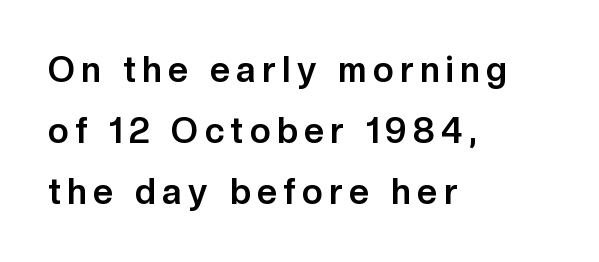
The passage shown is emphatically bold. Which margin do the lines hug? The left one — the right edge is uneven. The specimen reads as upright at a glance. Underline: absent. Check where the strokes stop: nothing finishes them off — pure sans. You could not count columns in this text — the font is proportionally spaced.
